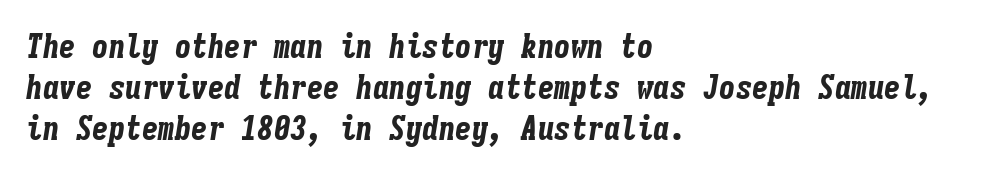
{"italic": "yes", "lean": "right", "slant_degrees": 9, "bold": "yes", "weight": "bold", "width": "condensed", "stroke_contrast": "low", "x_height": "medium", "monospaced": "yes", "underline": "no", "align": "left", "line_spacing": "normal", "line_spacing_ratio": 1.25, "letter_spacing": "normal", "letter_spacing_em": 0.0, "glyph_px": 33}
